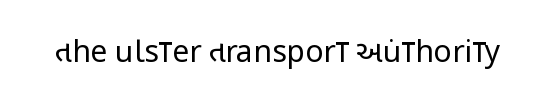
The image shows 30 px regular-weight, condensed sans-serif type, upright; set normal letter spacing, not underlined; low stroke contrast and a large x-height.
